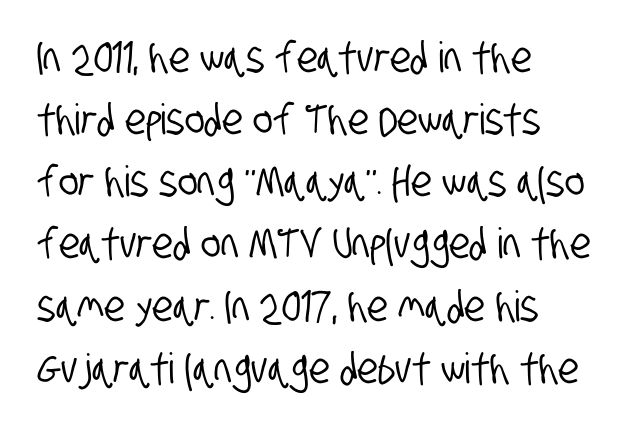
{"serif": "no", "width": "condensed", "stroke_contrast": "low", "x_height": "large", "monospaced": "no", "underline": "no", "align": "left", "line_spacing": "normal", "line_spacing_ratio": 1.48, "letter_spacing": "normal", "letter_spacing_em": 0.0, "glyph_px": 42}
